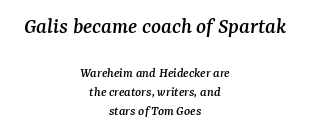
{"italic": "yes", "lean": "right", "slant_degrees": 7, "underline": "no", "align": "center", "line_spacing": "normal", "line_spacing_ratio": 1.37, "letter_spacing": "normal", "letter_spacing_em": 0.0, "larger_block": "first", "size_ratio": 1.64, "glyph_px": 23}
